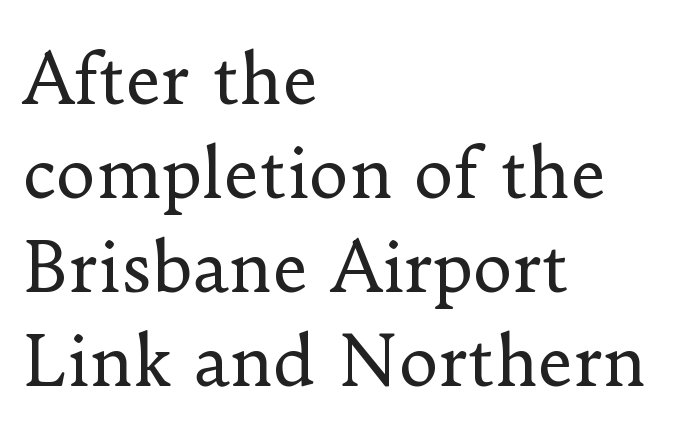
To sum up the face: it has serifs. These lines are set flush left with a ragged right edge. Baseline-to-baseline distance is the conventional proportion of letter height. The string is rendered with underlining switched off. A typesetter would call this proportional, since set widths differ per character.
